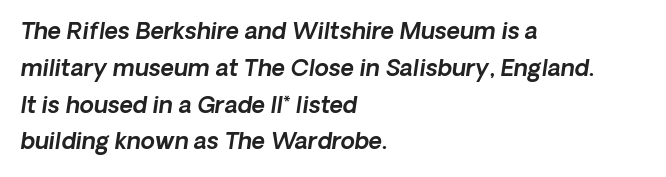
{"italic": "yes", "lean": "right", "slant_degrees": 8, "underline": "no", "align": "left", "line_spacing": "normal", "line_spacing_ratio": 1.6, "letter_spacing": "normal", "letter_spacing_em": 0.0, "glyph_px": 23}
